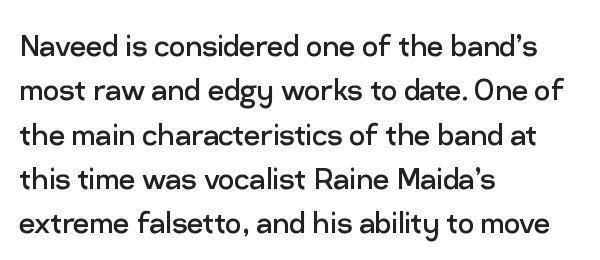
The image shows 36 px regular-weight sans-serif type, upright; set left-aligned, line spacing 1.23x, normal letter spacing, not underlined; low stroke contrast and a medium x-height.
